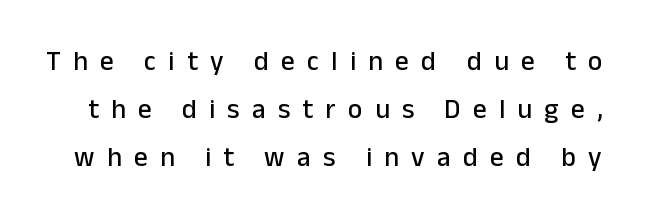
Q: Is the text italic (slanted)? A: No, it is upright.
Q: Is the text underlined? A: No.
Q: Is the spacing between letters normal or unusually wide? A: Unusually wide.
